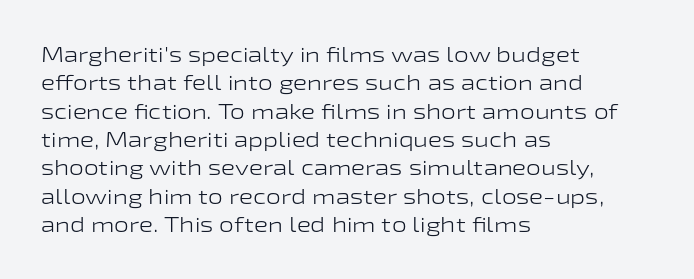
Q: Is the text bold? A: No.
Q: Is the text italic (slanted)? A: No, it is upright.
Q: Is the text underlined? A: No.
Q: How is the paragraph aligned? A: Left-aligned.
Q: Is the spacing between letters normal or unusually wide? A: Normal.
Q: Is the spacing between lines tight, normal or loose? A: Normal.
